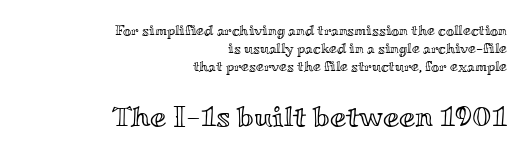
Q: Is the text italic (slanted)? A: No, it is upright.
Q: Is the text underlined? A: No.
Q: How is the paragraph aligned? A: Right-aligned.
Q: Is the spacing between letters normal or unusually wide? A: Normal.
Q: Is the spacing between lines tight, normal or loose? A: Normal.
Q: Which block of text is set in a larger size, the first (top) or the second (bottom)? A: The second (bottom) one.
Q: Width (condensed, normal, or wide)? A: Wide.
Q: x-height? A: Small.
Q: Monospaced? A: No.
